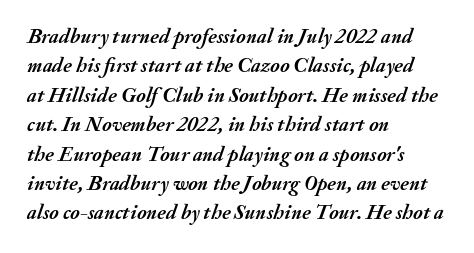
Q: Is the text bold? A: Yes.
Q: Is the text italic (slanted)? A: Yes, it leans right by about 20 degrees.
Q: Is the text underlined? A: No.
Q: How is the paragraph aligned? A: Left-aligned.
Q: Is the spacing between letters normal or unusually wide? A: Normal.
Q: Is the spacing between lines tight, normal or loose? A: Normal.
